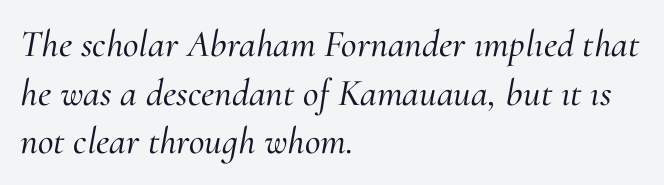
{"serif": "yes", "italic": "yes", "lean": "right", "slant_degrees": 10, "width": "normal", "stroke_contrast": "medium", "x_height": "small", "monospaced": "no", "underline": "no", "align": "left", "line_spacing": "normal", "line_spacing_ratio": 1.28, "letter_spacing": "normal", "letter_spacing_em": 0.0, "glyph_px": 38}
